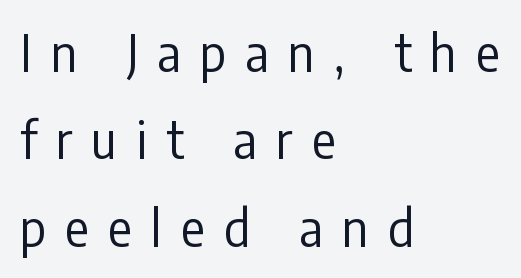
This reads as an unemphasized weight, regular at the heaviest. Looks like regular typesetting: each glyph gets only the width it needs. The font family rendered here belongs to the sans-serif group. The horizontal fit of the characters is loose and conspicuously gappy. Casual observation: everything's shoved over to the left. Anything drawn beneath the words? Only blank space.
